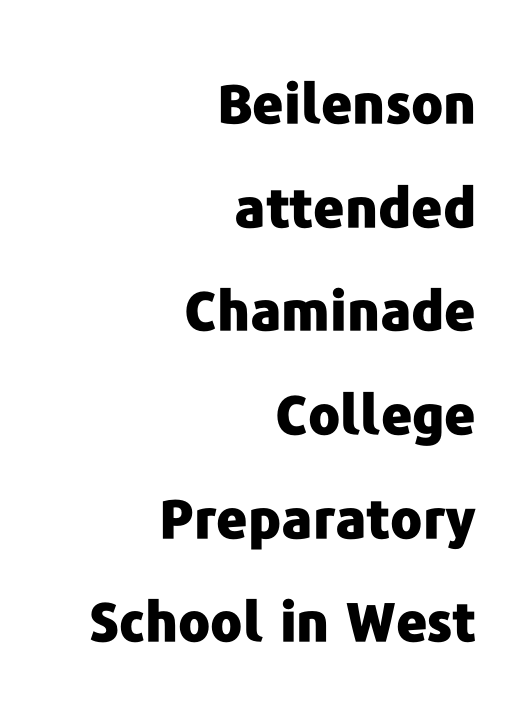
The image shows 54 px heavy sans-serif type, upright; set right-aligned, loose line spacing (1.92x), normal letter spacing, not underlined; low stroke contrast and a medium x-height.
